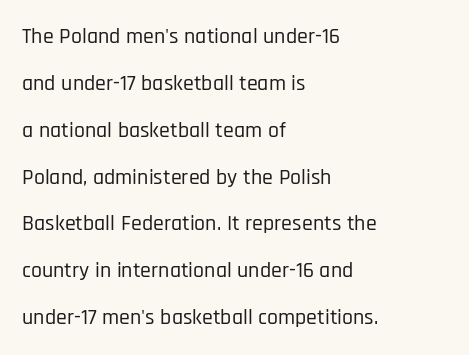
The image shows 22 px text type, upright; set left-aligned, loose line spacing (2.13x), normal letter spacing, not underlined.
